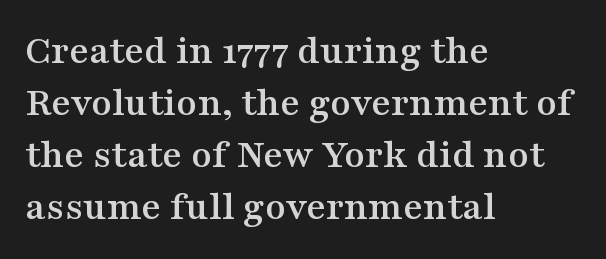
Character widths vary here, with narrow letters taking less room than wide ones. Designer's note — italics off, roman on. The tracking reads as untouched default to a designer's eye. Horizontally, the lines are justified to the leading edge only. Words float on clear page, feet unadorned.
